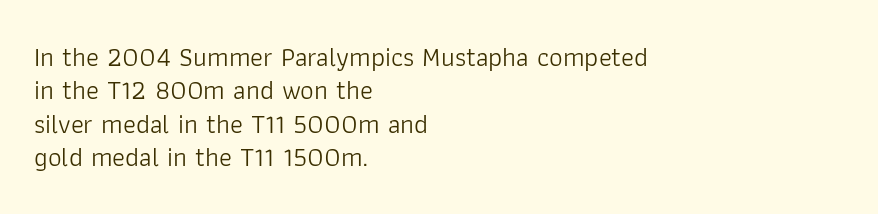
{"italic": "no", "bold": "no", "underline": "no", "align": "left", "line_spacing_ratio": 1.24, "letter_spacing": "normal", "letter_spacing_em": 0.0, "glyph_px": 27}
